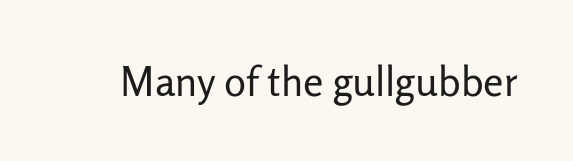
The image shows 41 px regular-weight sans-serif type, upright; set normal letter spacing, not underlined; low stroke contrast and a medium x-height.
